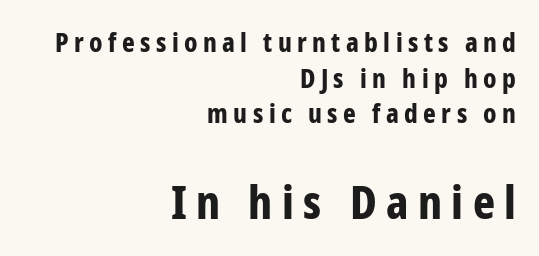
{"serif": "no", "italic": "no", "bold": "yes", "weight": "bold", "width": "condensed", "stroke_contrast": "low", "x_height": "medium", "monospaced": "no", "underline": "no", "align": "right", "line_spacing": "normal", "line_spacing_ratio": 1.32, "letter_spacing": "wide", "letter_spacing_em": 0.2, "larger_block": "second", "size_ratio": 1.74, "glyph_px": 47}
